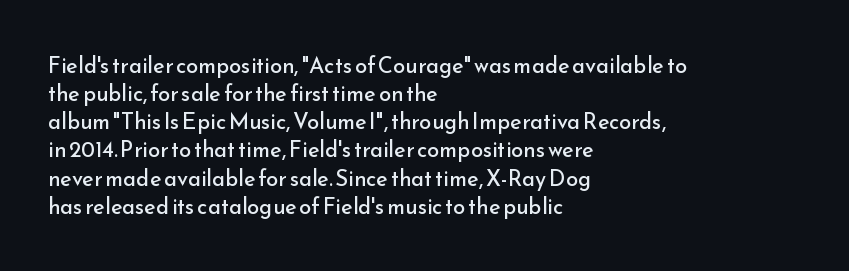
{"italic": "no", "bold": "no", "underline": "no", "align": "left", "line_spacing": "normal", "line_spacing_ratio": 1.28, "letter_spacing": "normal", "letter_spacing_em": 0.0, "glyph_px": 22}
